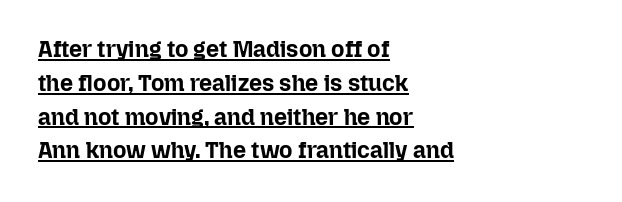
Compared with undecorated copy, this sample adds a rule below the words. Default kerning and tracking; the words read as compact shapes. Notice how the stems are strictly vertical — no italics here. Summary of vertical rhythm: regular, with standard interline spacing. Look at the stroke-to-counter ratio: heavy, a bold.
